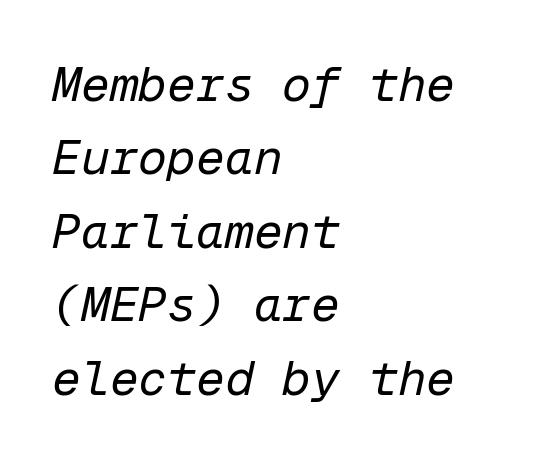
The image shows 48 px regular-weight type, italic (leaning right), monospaced; set left-aligned, normal line spacing (1.53x), normal letter spacing, not underlined; low stroke contrast and a medium x-height.
